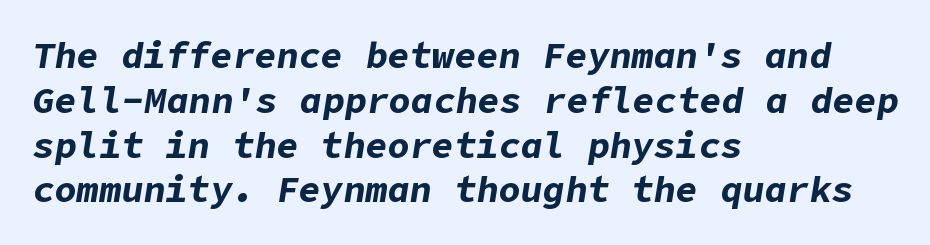
Q: Is the text bold? A: Yes.
Q: Is the text italic (slanted)? A: Yes, it leans right by about 9 degrees.
Q: Is the text underlined? A: No.
Q: How is the paragraph aligned? A: Left-aligned.
Q: Is the spacing between letters normal or unusually wide? A: Normal.
Q: Width (condensed, normal, or wide)? A: Normal.
Q: Stroke contrast? A: Low.
Q: x-height? A: Medium.
